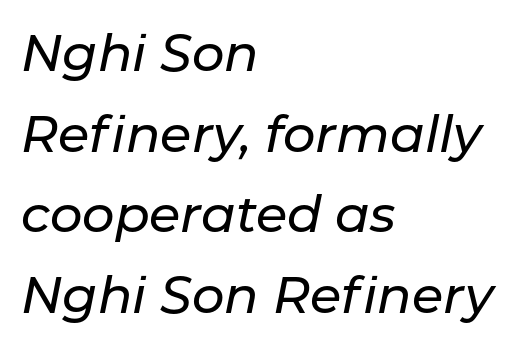
The image shows 51 px text type, italic (leaning right); set left-aligned, normal line spacing (1.58x), normal letter spacing, not underlined; low stroke contrast and a medium x-height.
